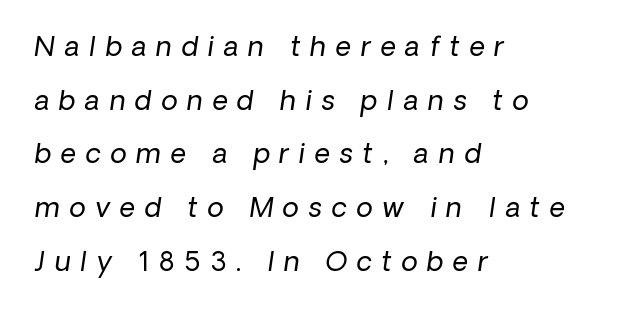
{"bold": "no", "underline": "no", "align": "left", "line_spacing": "loose", "line_spacing_ratio": 1.99, "letter_spacing": "wide", "letter_spacing_em": 0.36, "glyph_px": 27}
